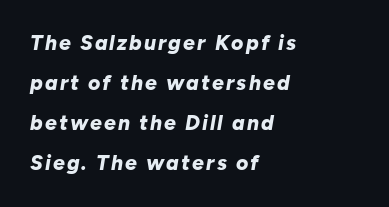
The image shows 21 px bold type, italic (leaning right); set left-aligned, loose line spacing (1.91x), not underlined.
